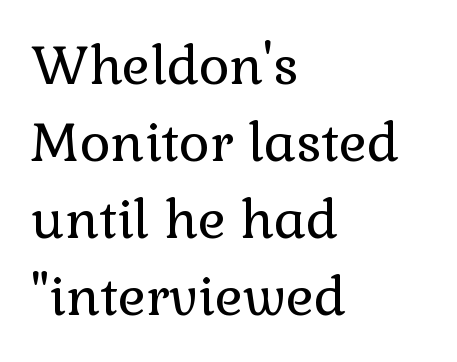
{"serif": "yes", "italic": "no", "bold": "no", "weight": "regular", "width": "normal", "x_height": "medium", "monospaced": "no", "underline": "no", "align": "left", "line_spacing": "normal", "line_spacing_ratio": 1.45, "letter_spacing": "normal", "letter_spacing_em": 0.0, "glyph_px": 53}
